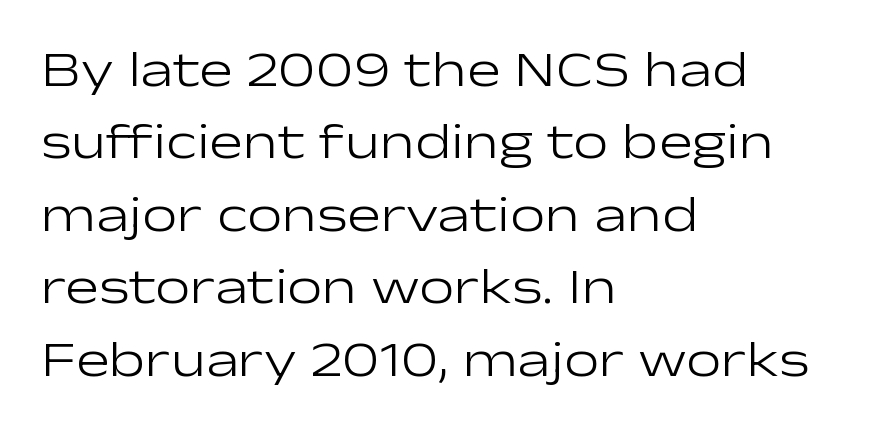
The image shows 50 px light, wide sans-serif type, upright; set left-aligned, normal line spacing (1.45x), normal letter spacing, not underlined; low stroke contrast and a medium x-height.
